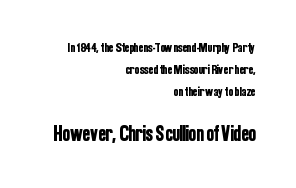
A typesetter would call this zero additional tracking. A flush-right, rag-left setting is used for this passage. In terms of leading, this rendering sits right in the middle. The baseline area is clear.
